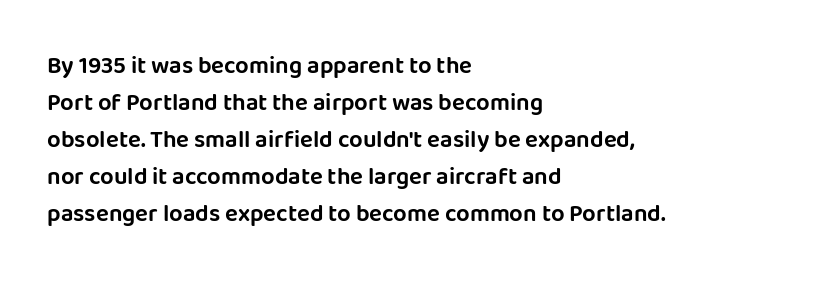
The image shows 24 px text type, upright; set left-aligned, normal line spacing (1.54x), normal letter spacing, not underlined.
